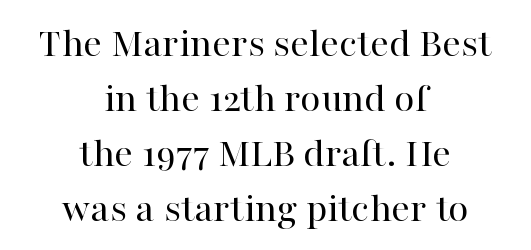
Q: Is the text bold? A: No.
Q: Is the text italic (slanted)? A: No, it is upright.
Q: Is the typeface a serif or a sans-serif typeface? A: Serif.
Q: Is the text underlined? A: No.
Q: How is the paragraph aligned? A: Centered.
Q: Is the spacing between letters normal or unusually wide? A: Normal.
Q: Is the spacing between lines tight, normal or loose? A: Normal.
Q: Width (condensed, normal, or wide)? A: Normal.
Q: Stroke contrast? A: High.
Q: x-height? A: Medium.
Q: Monospaced? A: No.
